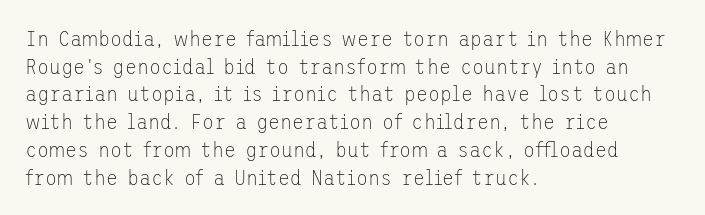
The image shows 22 px text type, upright; set left-aligned, normal line spacing (1.26x), normal letter spacing, not underlined.
